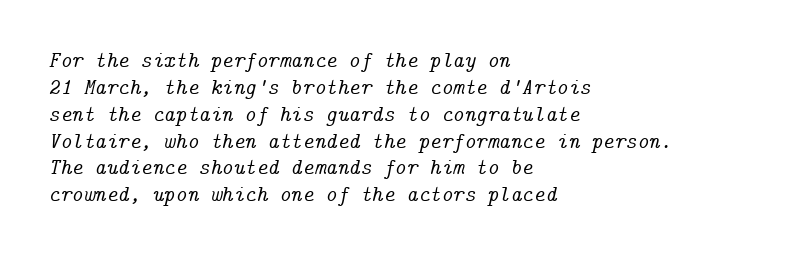
{"italic": "yes", "lean": "right", "slant_degrees": 14, "underline": "no", "align": "left", "line_spacing_ratio": 1.22, "letter_spacing": "normal", "letter_spacing_em": 0.0, "glyph_px": 22}
